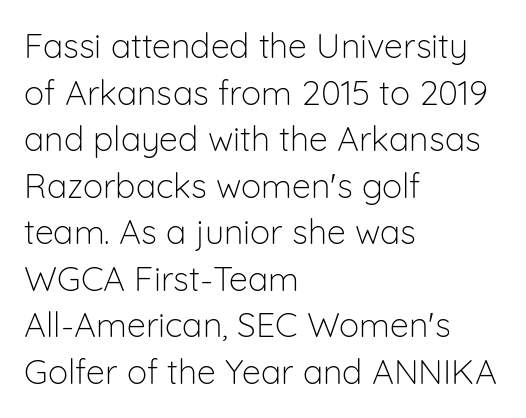
{"serif": "no", "italic": "no", "bold": "no", "weight": "light", "width": "normal", "stroke_contrast": "low", "x_height": "medium", "monospaced": "no", "underline": "no", "align": "left", "line_spacing": "normal", "line_spacing_ratio": 1.37, "letter_spacing": "normal", "letter_spacing_em": 0.0, "glyph_px": 34}
